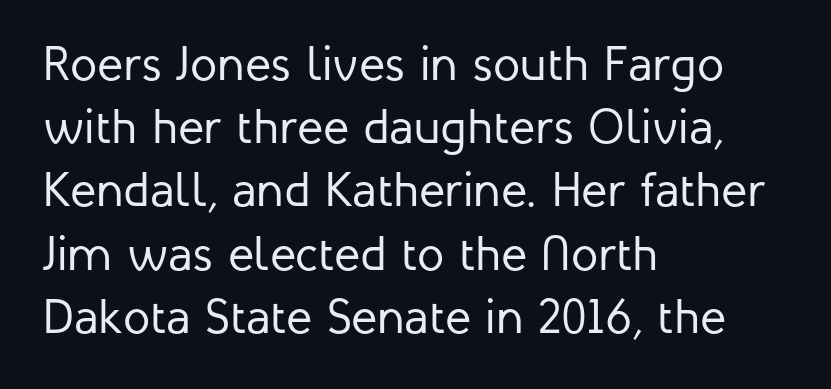
{"serif": "no", "italic": "no", "bold": "no", "weight": "regular", "width": "normal", "stroke_contrast": "low", "x_height": "medium", "monospaced": "no", "underline": "no", "align": "left", "line_spacing": "normal", "line_spacing_ratio": 1.29, "letter_spacing": "normal", "letter_spacing_em": 0.0, "glyph_px": 49}
